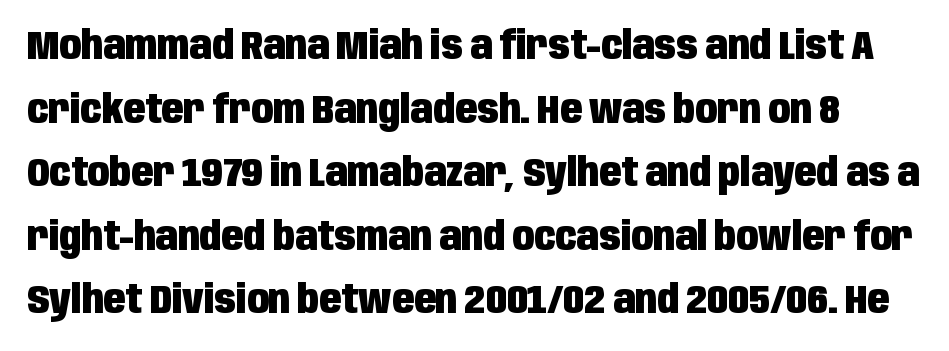
The image shows 40 px heavy, condensed sans-serif type, upright; set normal line spacing (1.59x), normal letter spacing, not underlined; low stroke contrast and a large x-height.
